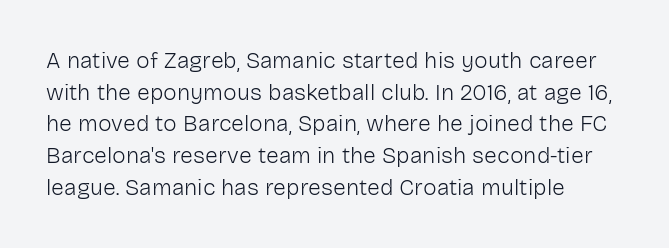
{"italic": "no", "bold": "no", "underline": "no", "align": "left", "line_spacing": "normal", "line_spacing_ratio": 1.38, "letter_spacing": "normal", "letter_spacing_em": 0.0, "glyph_px": 23}
